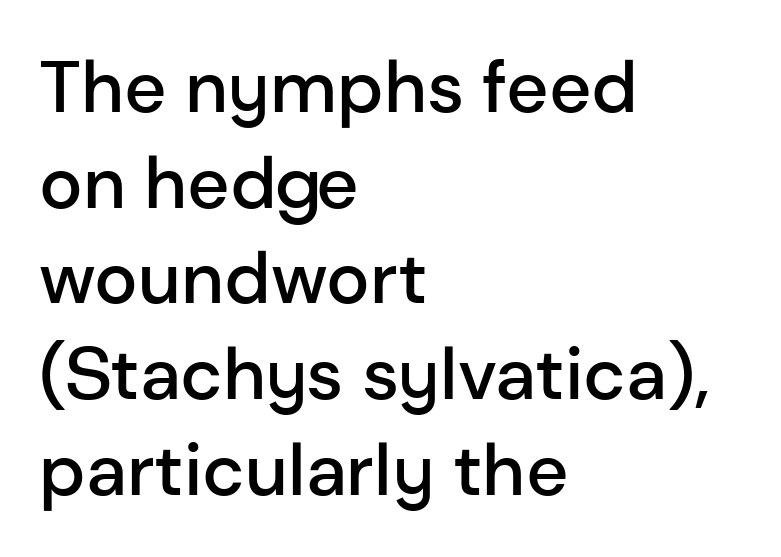
{"serif": "no", "italic": "no", "bold": "semi", "weight": "semibold", "width": "normal", "stroke_contrast": "low", "x_height": "medium", "monospaced": "no", "underline": "no", "align": "left", "line_spacing": "normal", "line_spacing_ratio": 1.31, "letter_spacing": "normal", "letter_spacing_em": 0.0, "glyph_px": 73}
